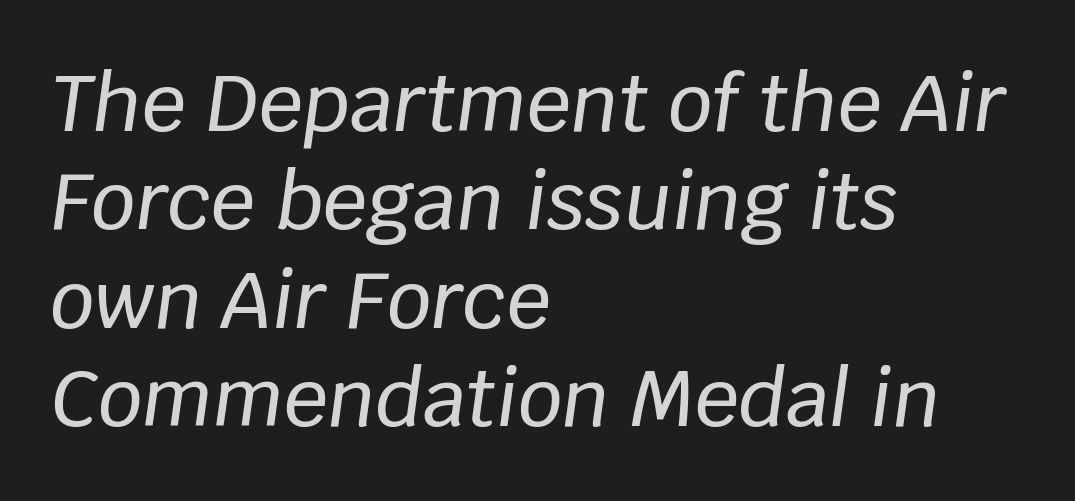
Q: Is the text italic (slanted)? A: Yes, it leans right by about 8 degrees.
Q: Is the text underlined? A: No.
Q: How is the paragraph aligned? A: Left-aligned.
Q: Is the spacing between letters normal or unusually wide? A: Normal.
Q: Is the spacing between lines tight, normal or loose? A: Normal.
Q: Width (condensed, normal, or wide)? A: Normal.
Q: Stroke contrast? A: Low.
Q: x-height? A: Large.
Q: Monospaced? A: No.
